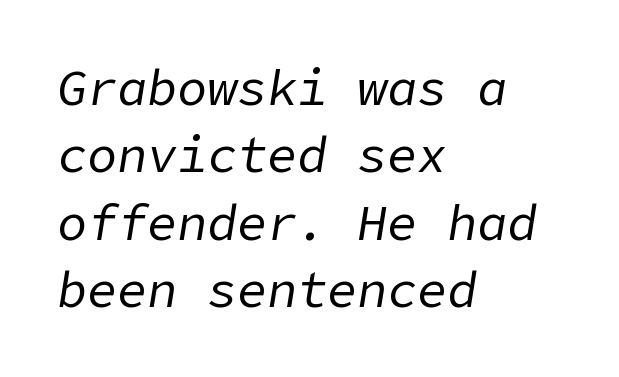
{"italic": "yes", "lean": "right", "slant_degrees": 9, "bold": "no", "weight": "regular", "width": "normal", "stroke_contrast": "low", "x_height": "medium", "underline": "no", "align": "left", "line_spacing": "normal", "line_spacing_ratio": 1.35, "letter_spacing": "normal", "letter_spacing_em": 0.0, "glyph_px": 50}
